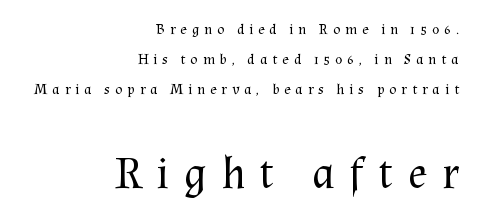
The image shows 45 px regular-weight type, upright; set right-aligned, loose line spacing (2.0x), unusually wide letter spacing (+0.32 em), not underlined; the second (bottom) block is 3.0x larger; medium stroke contrast and a medium x-height.
